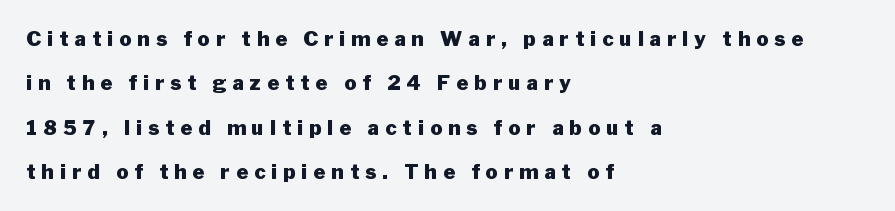
Chunky letters — that's bold for sure. Characters remain perfectly vertical along every line. Someone cranked the tracking dial way up on this one. Is the block centered? No — it sits flush against the left margin.
